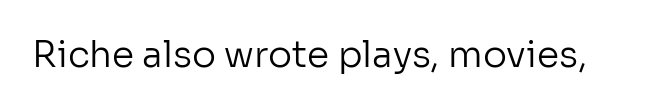
{"serif": "no", "italic": "no", "bold": "no", "weight": "regular", "width": "normal", "stroke_contrast": "low", "x_height": "medium", "monospaced": "no", "underline": "no", "letter_spacing": "normal", "letter_spacing_em": 0.0, "glyph_px": 36}
